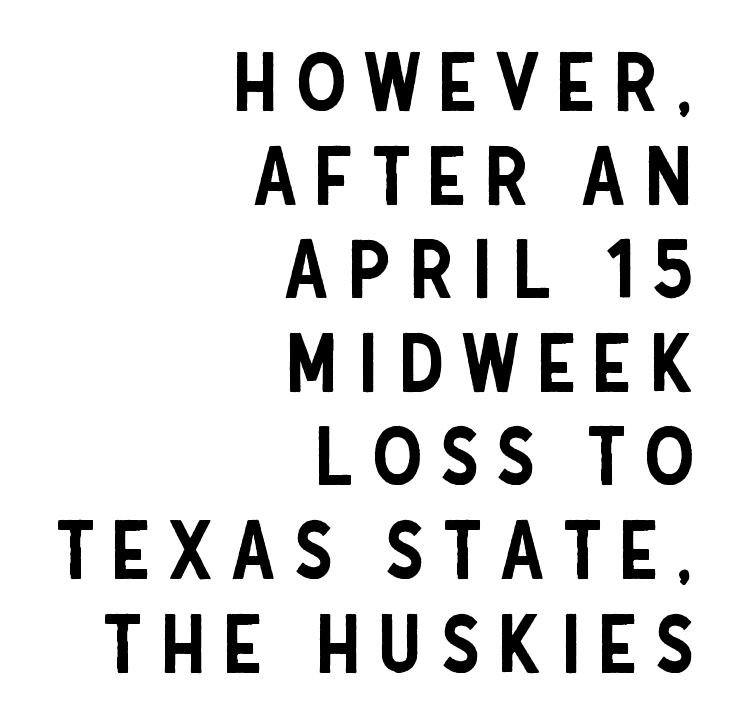
Q: Is the text italic (slanted)? A: No, it is upright.
Q: Is the typeface a serif or a sans-serif typeface? A: Sans-serif.
Q: Is the text underlined? A: No.
Q: How is the paragraph aligned? A: Right-aligned.
Q: Is the spacing between letters normal or unusually wide? A: Unusually wide.
Q: Width (condensed, normal, or wide)? A: Condensed.
Q: Stroke contrast? A: Low.
Q: x-height? A: Large.
Q: Monospaced? A: No.
